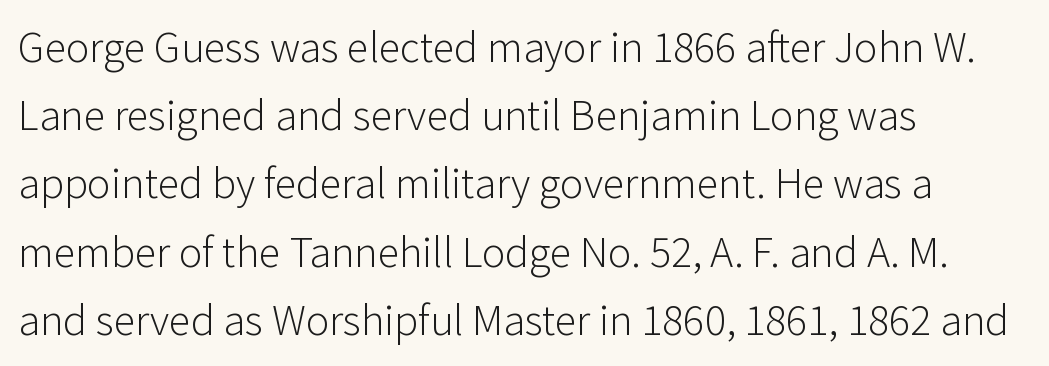
{"serif": "no", "italic": "no", "bold": "no", "weight": "light", "width": "normal", "stroke_contrast": "low", "x_height": "medium", "monospaced": "no", "underline": "no", "align": "left", "line_spacing": "normal", "line_spacing_ratio": 1.55, "letter_spacing": "normal", "letter_spacing_em": 0.0, "glyph_px": 44}
